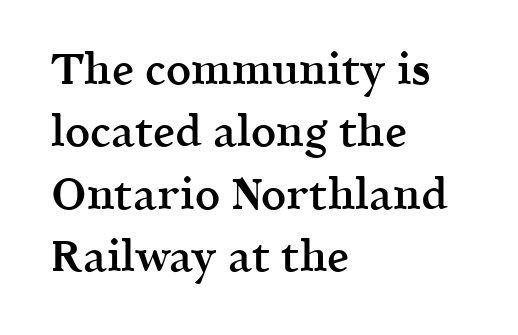
The image shows 44 px semibold serif type, upright; set left-aligned, normal line spacing (1.42x), normal letter spacing, not underlined; a medium x-height.
